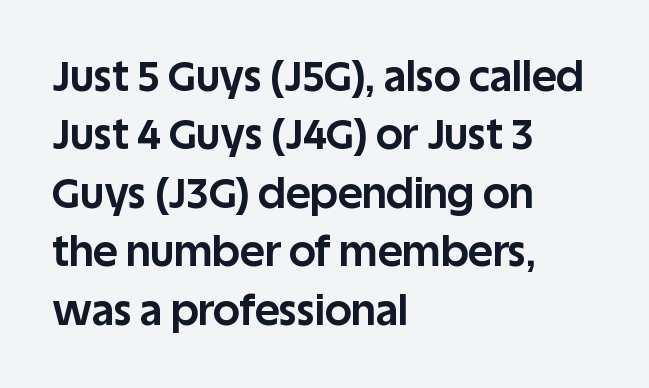
The image shows 42 px bold sans-serif type, upright; set left-aligned, normal line spacing (1.39x), normal letter spacing, not underlined; low stroke contrast and a large x-height.
